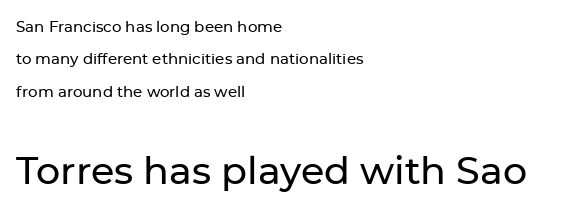
Q: Is the text italic (slanted)? A: No, it is upright.
Q: Is the typeface a serif or a sans-serif typeface? A: Sans-serif.
Q: Is the text underlined? A: No.
Q: How is the paragraph aligned? A: Left-aligned.
Q: Is the spacing between letters normal or unusually wide? A: Normal.
Q: Is the spacing between lines tight, normal or loose? A: Loose.
Q: Which block of text is set in a larger size, the first (top) or the second (bottom)? A: The second (bottom) one.
Q: Width (condensed, normal, or wide)? A: Normal.
Q: Stroke contrast? A: Low.
Q: x-height? A: Medium.
Q: Monospaced? A: No.
